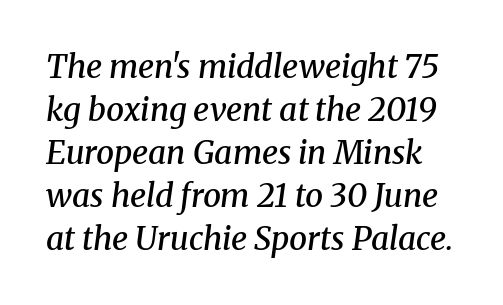
The image shows 32 px semibold serif type, italic (leaning right); set normal line spacing (1.34x), normal letter spacing, not underlined; medium stroke contrast and a medium x-height.
